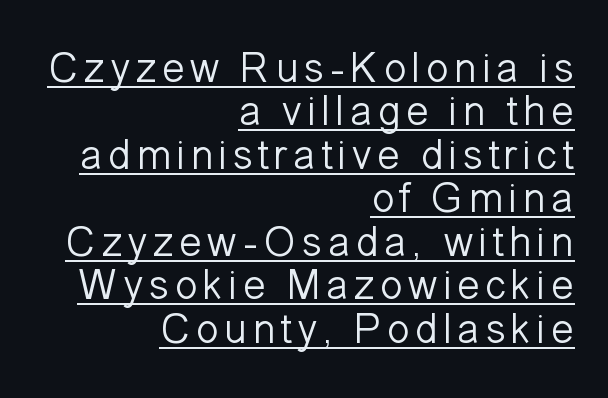
The image shows 43 px light sans-serif type, upright; set right-aligned, tight line spacing (1.01x), underlined; low stroke contrast and a medium x-height.
